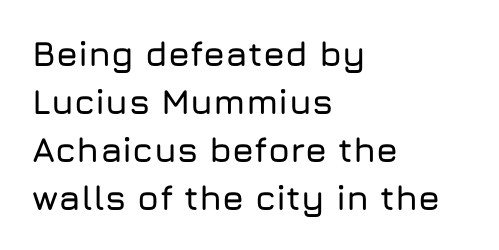
When letters stand straight like this, we call the style roman or upright. The leading is moderate, giving the passage an even texture. A typesetter would call this proportional, since set widths differ per character. Check where the strokes stop: nothing finishes them off — pure sans. The letterforms sit shoulder to shoulder at normal distance. The specimen omits any rule beneath the text block's lines.
